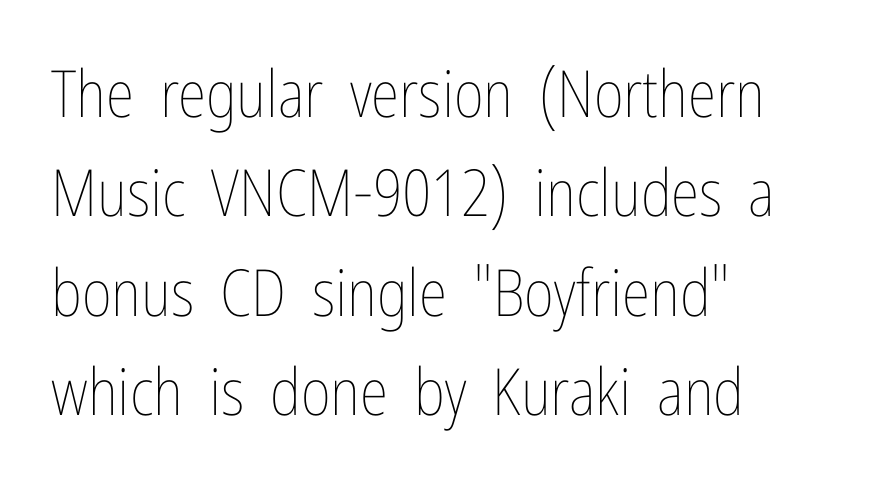
The lines sit at an ordinary, default distance from one another. The weight tops out at a normal text grade. The face used here is proportionally spaced, like ordinary book or web type. Descenders hang freely into open space. The paragraph shown leans on its left margin. Words appear dense and cohesive because spacing is normal.
